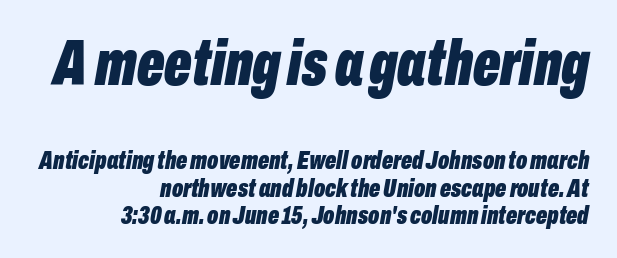
{"italic": "yes", "lean": "right", "slant_degrees": 10, "bold": "yes", "weight": "bold", "width": "condensed", "stroke_contrast": "low", "x_height": "medium", "monospaced": "no", "underline": "no", "align": "right", "line_spacing": "tight", "line_spacing_ratio": 1.05, "letter_spacing": "normal", "letter_spacing_em": 0.0, "larger_block": "first", "size_ratio": 2.46, "glyph_px": 64}
